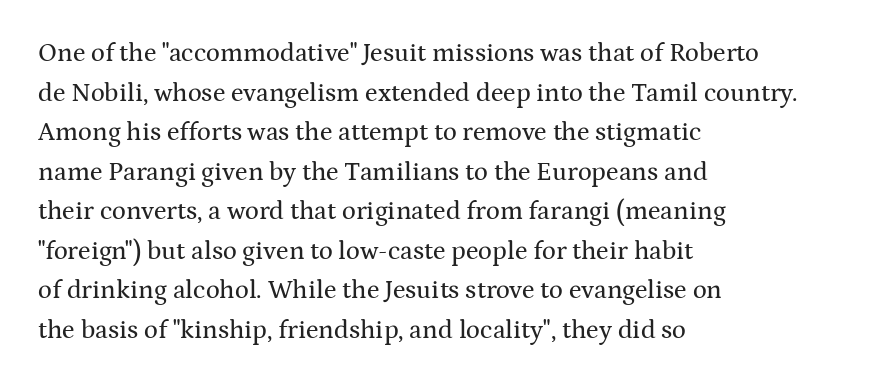
Q: Is the text italic (slanted)? A: No, it is upright.
Q: Is the text underlined? A: No.
Q: How is the paragraph aligned? A: Left-aligned.
Q: Is the spacing between letters normal or unusually wide? A: Normal.
Q: Is the spacing between lines tight, normal or loose? A: Normal.
